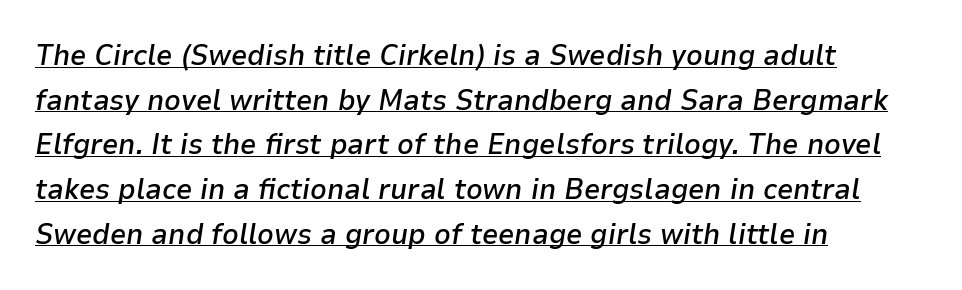
The image shows 29 px semibold type, italic (leaning right); set left-aligned, normal line spacing (1.54x), normal letter spacing, underlined; low stroke contrast and a medium x-height.
